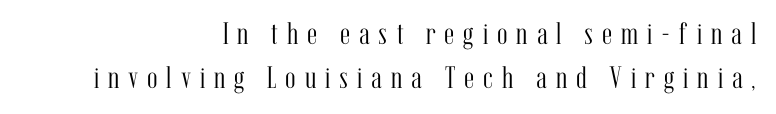
Q: Is the text bold? A: No.
Q: Is the text italic (slanted)? A: No, it is upright.
Q: Is the typeface a serif or a sans-serif typeface? A: Serif.
Q: Is the text underlined? A: No.
Q: How is the paragraph aligned? A: Right-aligned.
Q: Is the spacing between letters normal or unusually wide? A: Unusually wide.
Q: Is the spacing between lines tight, normal or loose? A: Normal.
Q: Width (condensed, normal, or wide)? A: Condensed.
Q: Stroke contrast? A: Medium.
Q: x-height? A: Medium.
Q: Monospaced? A: No.
